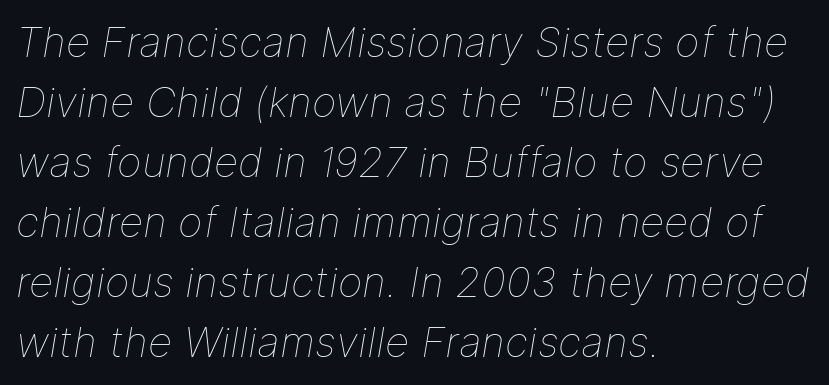
The image shows 42 px thin type, italic (leaning right); set left-aligned, normal line spacing (1.43x), normal letter spacing, not underlined; low stroke contrast and a medium x-height.
